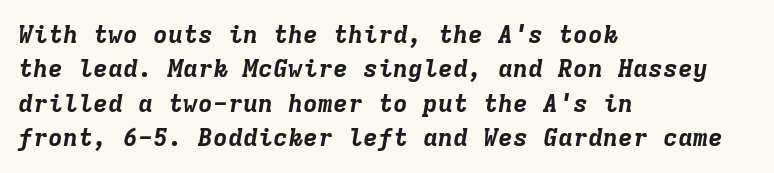
{"italic": "yes", "lean": "right", "slant_degrees": 9, "bold": "yes", "underline": "no", "align": "left", "line_spacing": "normal", "line_spacing_ratio": 1.38, "letter_spacing": "normal", "letter_spacing_em": 0.0, "glyph_px": 25}
